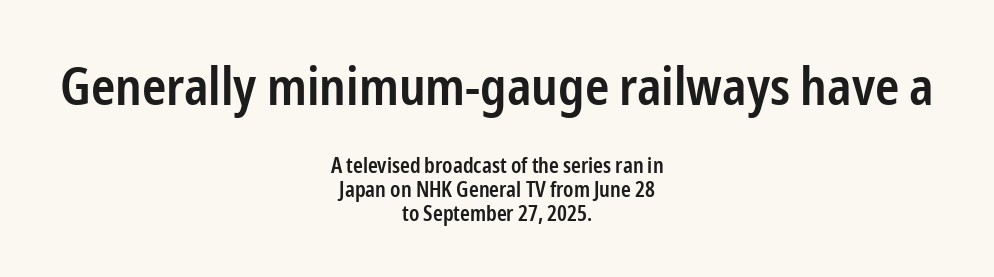
Q: Is the text bold? A: Semi-bold.
Q: Is the text italic (slanted)? A: No, it is upright.
Q: Is the typeface a serif or a sans-serif typeface? A: Sans-serif.
Q: Is the text underlined? A: No.
Q: How is the paragraph aligned? A: Centered.
Q: Is the spacing between letters normal or unusually wide? A: Normal.
Q: Is the spacing between lines tight, normal or loose? A: Tight.
Q: Which block of text is set in a larger size, the first (top) or the second (bottom)? A: The first (top) one.
Q: Width (condensed, normal, or wide)? A: Condensed.
Q: Stroke contrast? A: Low.
Q: x-height? A: Medium.
Q: Monospaced? A: No.
